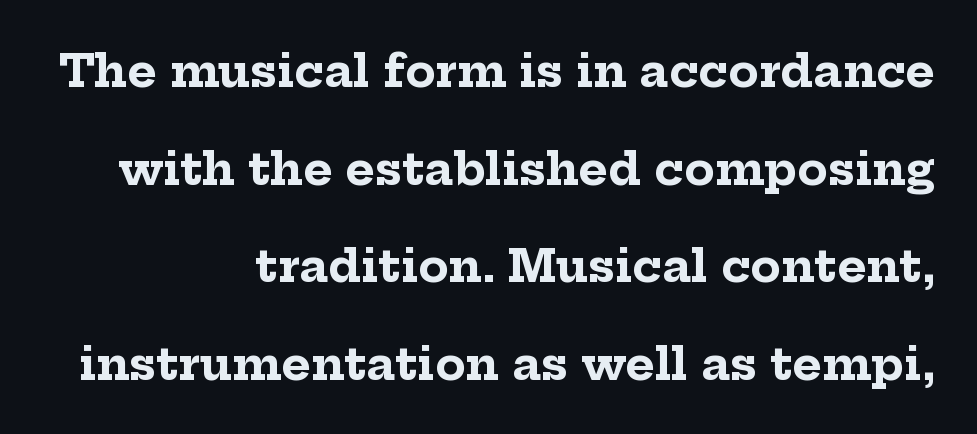
{"serif": "yes", "italic": "no", "bold": "yes", "weight": "bold", "width": "normal", "stroke_contrast": "low", "x_height": "medium", "monospaced": "no", "underline": "no", "align": "right", "line_spacing": "loose", "line_spacing_ratio": 2.17, "letter_spacing": "normal", "letter_spacing_em": 0.0, "glyph_px": 45}
